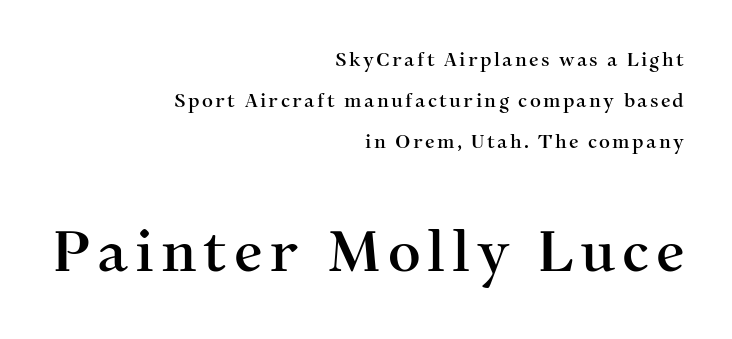
{"serif": "yes", "italic": "no", "width": "normal", "stroke_contrast": "medium", "x_height": "medium", "monospaced": "no", "underline": "no", "align": "right", "line_spacing": "loose", "line_spacing_ratio": 2.16, "larger_block": "second", "size_ratio": 3.0, "glyph_px": 57}
